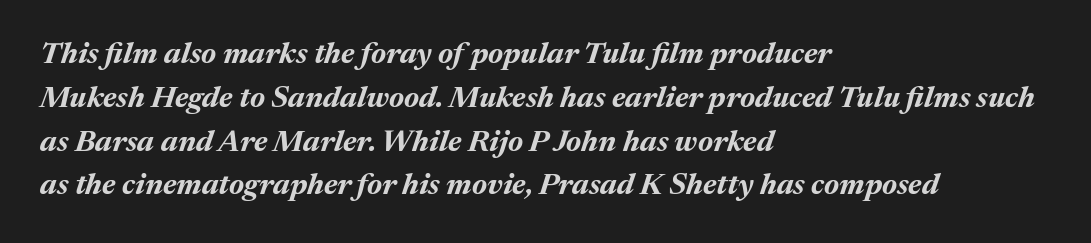
This is oblique type, the kind used for emphasis or titles. Bare-footed words on every line. Line beginnings align vertically; line endings do not. You could call the tracking neutral — neither tight nor loose. You could not count columns in this text — the font is proportionally spaced. The sample has been set heavy, in full bold.
